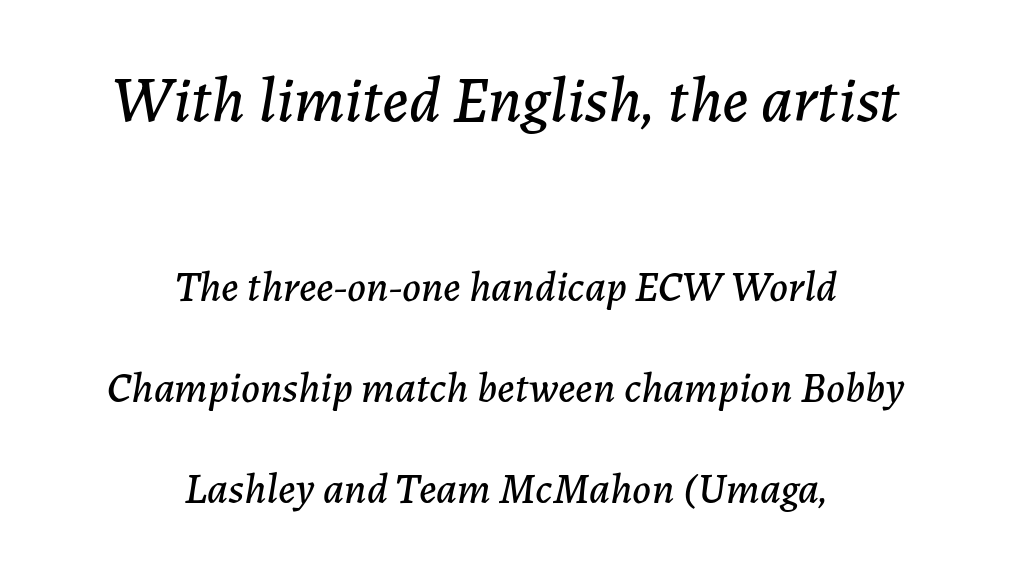
The rendering shrinks the type as you move from the upper chunk to the lower. The lines are quadded center. Standard letterfit; no display-style spreading of the glyphs. The baseline area is clear.
